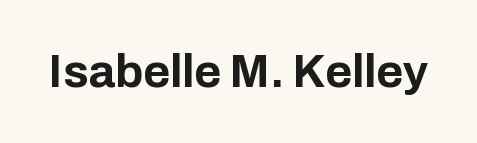
The type family on display is of the sans-serif kind. The area under the type is left untouched. Set as a true bold cut, around the 700 mark. Letter spacing: default. Each letter keeps its own natural width here, so spacing adapts to shape. A typesetter would mark this as roman, not italic.
